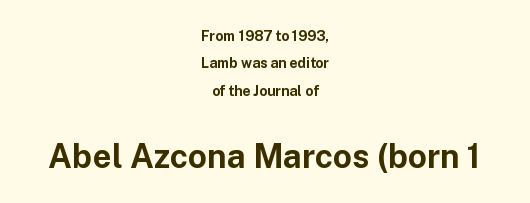
The image shows 33 px bold sans-serif type, upright; set centered, loose line spacing (1.96x), normal letter spacing, not underlined; the second (bottom) block is 2.36x larger; low stroke contrast and a medium x-height.
